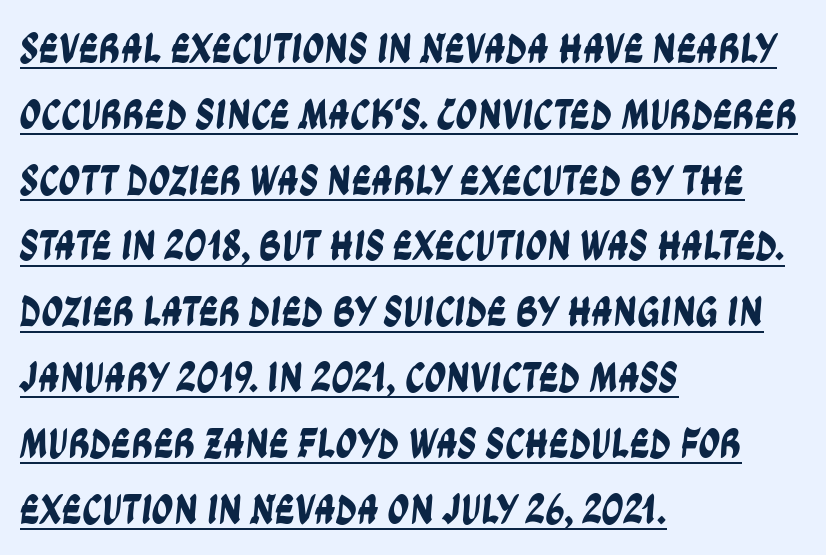
Q: Is the typeface a serif or a sans-serif typeface? A: Sans-serif.
Q: Is the text underlined? A: Yes.
Q: How is the paragraph aligned? A: Left-aligned.
Q: Is the spacing between letters normal or unusually wide? A: Normal.
Q: Is the spacing between lines tight, normal or loose? A: Normal.
Q: Width (condensed, normal, or wide)? A: Condensed.
Q: Stroke contrast? A: Low.
Q: x-height? A: Large.
Q: Monospaced? A: No.
